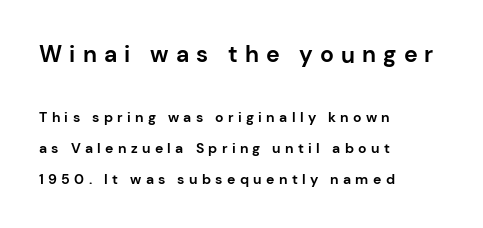
The image shows 23 px bold type, upright; set left-aligned, loose line spacing (2.2x), unusually wide letter spacing (+0.31 em), not underlined; the first (top) block is 1.64x larger.
